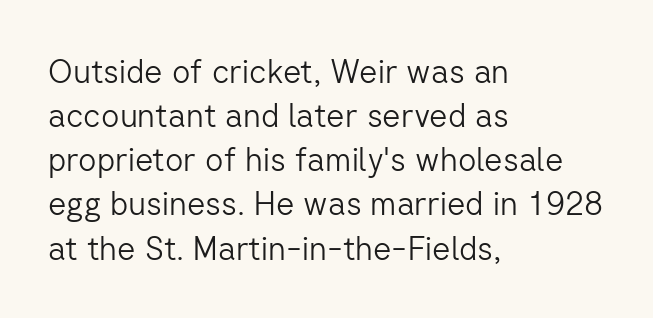
Q: Is the text bold? A: No.
Q: Is the text italic (slanted)? A: No, it is upright.
Q: Is the typeface a serif or a sans-serif typeface? A: Sans-serif.
Q: Is the text underlined? A: No.
Q: How is the paragraph aligned? A: Left-aligned.
Q: Is the spacing between letters normal or unusually wide? A: Normal.
Q: Is the spacing between lines tight, normal or loose? A: Normal.
Q: Width (condensed, normal, or wide)? A: Normal.
Q: Stroke contrast? A: Low.
Q: x-height? A: Medium.
Q: Monospaced? A: No.
